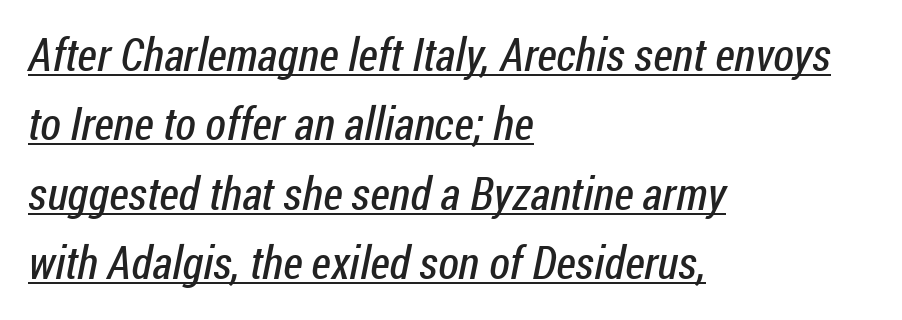
The image shows 46 px regular-weight, condensed sans-serif type; set left-aligned, normal line spacing (1.51x), normal letter spacing, underlined; low stroke contrast and a medium x-height.
